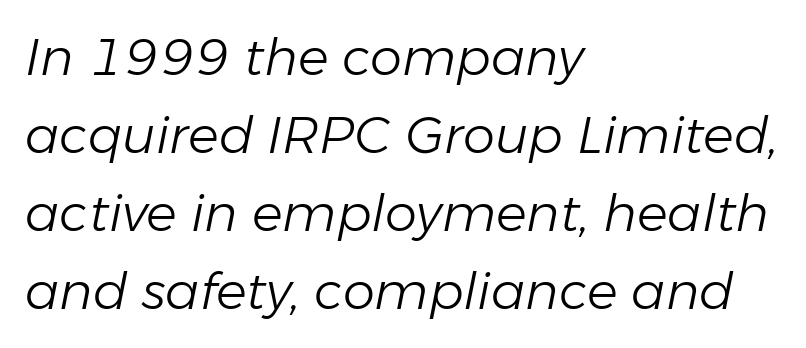
The image shows 51 px light type, italic (leaning right); set left-aligned, normal line spacing (1.53x), normal letter spacing, not underlined; low stroke contrast and a medium x-height.
